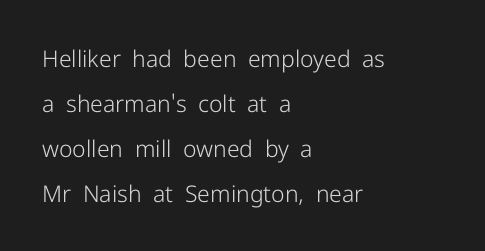
Posture: vertical. Heaviness? Minimal to ordinary, like unemphasized prose. Check the space under the baseline: it is left empty. The paragraph shown leans on its left margin. The designer dialed line spacing up above the default.
